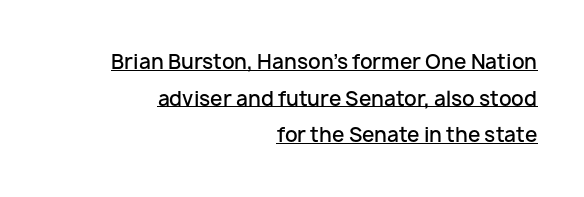
Compared with typical body copy, the letter spacing here is the same. The characters look somewhat weighty, a semibold short of true bold. The rendered words wear a rule along their underside. Typeset ragged left — the right edge is the straight one. This is the regular roman posture of the typeface.
